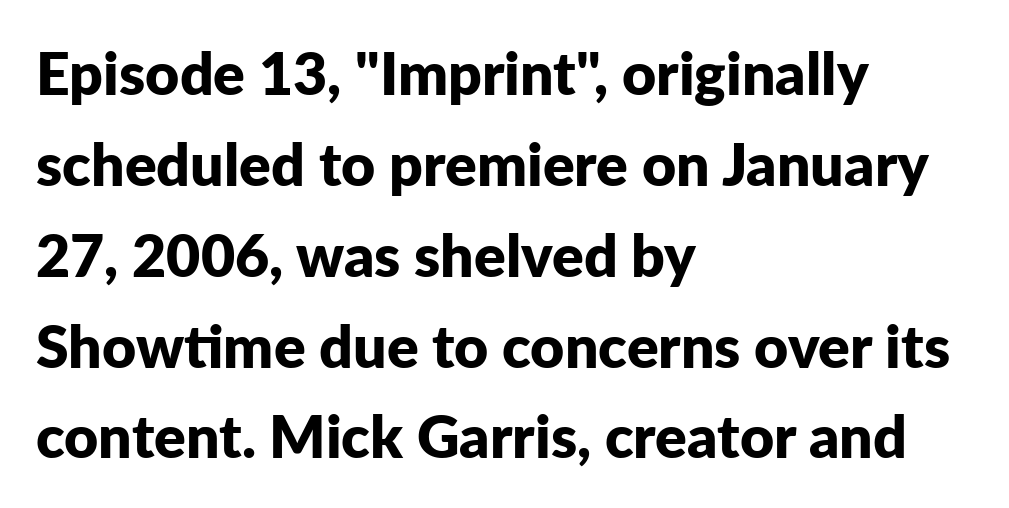
Q: Is the text bold? A: Yes.
Q: Is the text italic (slanted)? A: No, it is upright.
Q: Is the typeface a serif or a sans-serif typeface? A: Sans-serif.
Q: Is the text underlined? A: No.
Q: How is the paragraph aligned? A: Left-aligned.
Q: Is the spacing between letters normal or unusually wide? A: Normal.
Q: Is the spacing between lines tight, normal or loose? A: Normal.
Q: Width (condensed, normal, or wide)? A: Normal.
Q: Stroke contrast? A: Low.
Q: x-height? A: Medium.
Q: Monospaced? A: No.
